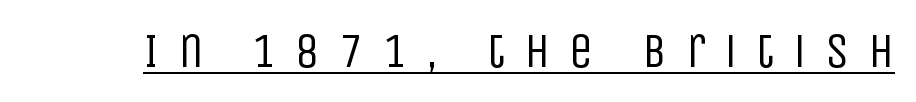
Q: Is the text bold? A: No.
Q: Is the text italic (slanted)? A: No, it is upright.
Q: Is the typeface a serif or a sans-serif typeface? A: Sans-serif.
Q: Is the text underlined? A: Yes.
Q: Is the spacing between letters normal or unusually wide? A: Unusually wide.
Q: Width (condensed, normal, or wide)? A: Condensed.
Q: Stroke contrast? A: Low.
Q: x-height? A: Large.
Q: Monospaced? A: No.
